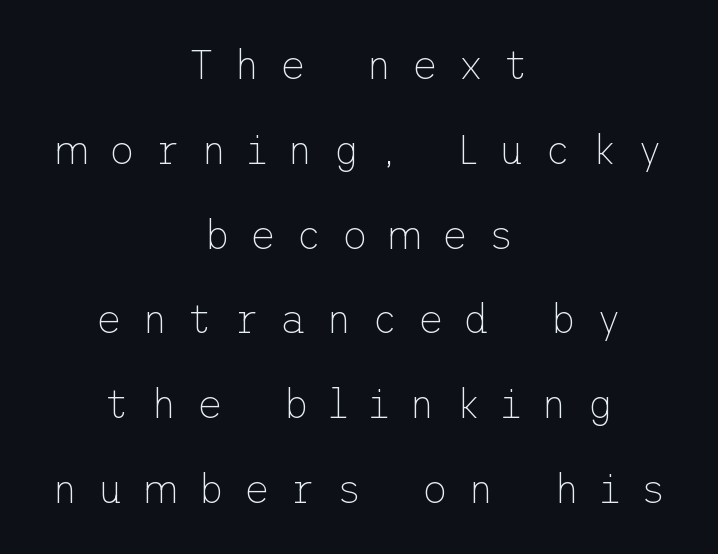
Q: Is the text bold? A: No.
Q: Is the text italic (slanted)? A: No, it is upright.
Q: Is the typeface a serif or a sans-serif typeface? A: Sans-serif.
Q: Is the text underlined? A: No.
Q: How is the paragraph aligned? A: Centered.
Q: Is the spacing between letters normal or unusually wide? A: Unusually wide.
Q: Is the spacing between lines tight, normal or loose? A: Loose.
Q: Width (condensed, normal, or wide)? A: Normal.
Q: Stroke contrast? A: Low.
Q: x-height? A: Medium.
